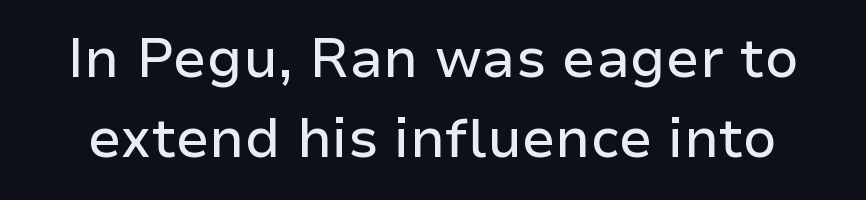
Q: Is the text italic (slanted)? A: No, it is upright.
Q: Is the typeface a serif or a sans-serif typeface? A: Sans-serif.
Q: Is the text underlined? A: No.
Q: Is the spacing between letters normal or unusually wide? A: Normal.
Q: Is the spacing between lines tight, normal or loose? A: Normal.
Q: Width (condensed, normal, or wide)? A: Normal.
Q: Stroke contrast? A: Low.
Q: x-height? A: Medium.
Q: Monospaced? A: No.
